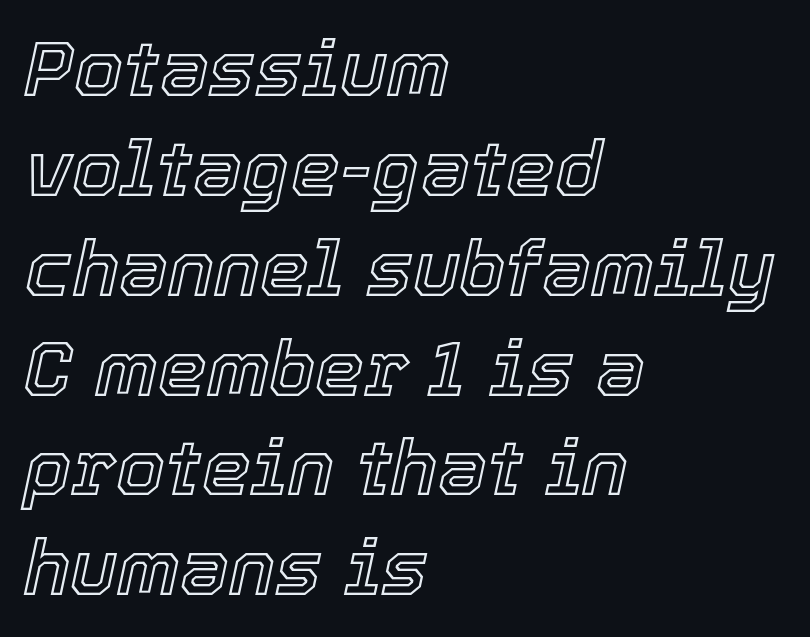
Proportional: the letters do not fall into vertical columns. Style check: oblique. Is there much room between lines? A standard amount, neither cramped nor airy. No word sits above an underline. One-word summary of the alignment: left. The face used here is rendered with its standard letterfit.
